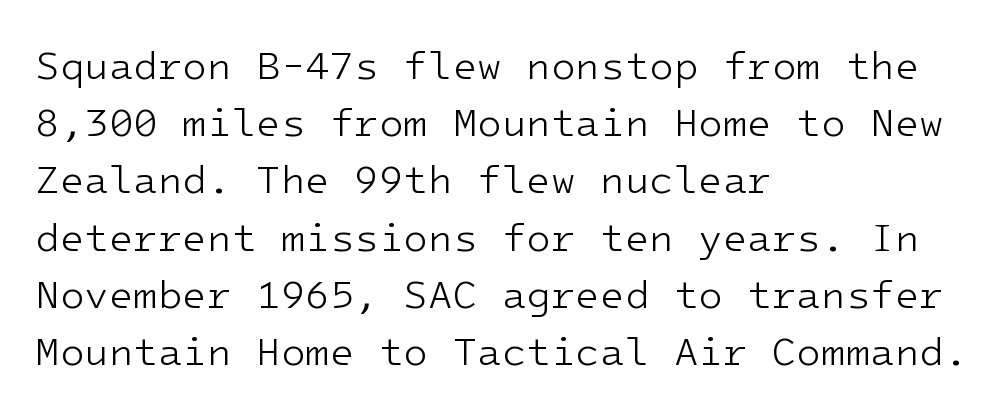
{"serif": "no", "italic": "no", "bold": "no", "weight": "light", "width": "normal", "stroke_contrast": "low", "x_height": "medium", "monospaced": "yes", "underline": "no", "align": "left", "line_spacing": "normal", "line_spacing_ratio": 1.43, "letter_spacing": "normal", "letter_spacing_em": 0.0, "glyph_px": 40}
